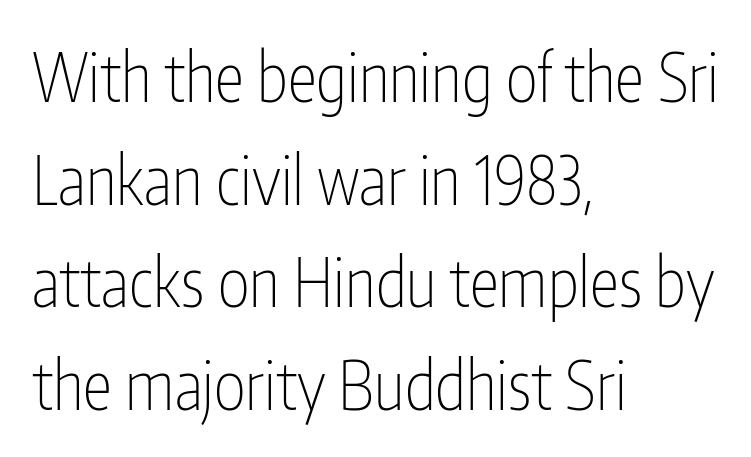
{"serif": "no", "italic": "no", "bold": "no", "weight": "thin", "width": "condensed", "stroke_contrast": "low", "x_height": "medium", "monospaced": "no", "underline": "no", "align": "left", "line_spacing": "normal", "line_spacing_ratio": 1.53, "letter_spacing": "normal", "letter_spacing_em": 0.0, "glyph_px": 67}
